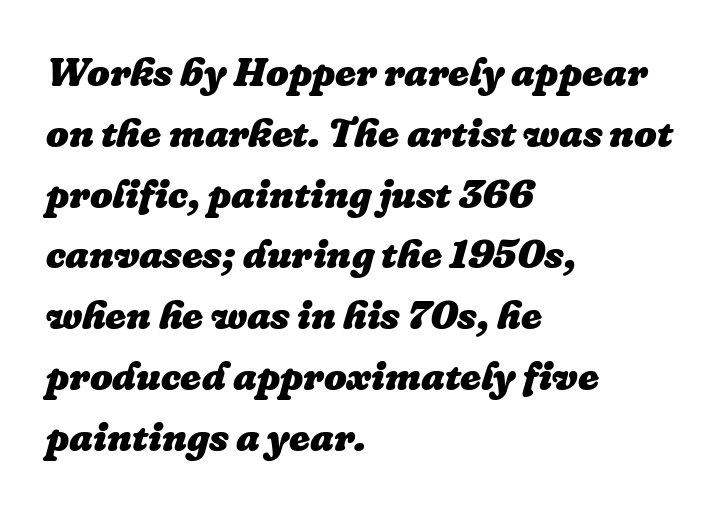
{"italic": "yes", "lean": "right", "slant_degrees": 16, "bold": "yes", "weight": "heavy", "width": "normal", "stroke_contrast": "low", "x_height": "medium", "monospaced": "no", "underline": "no", "align": "left", "line_spacing": "normal", "line_spacing_ratio": 1.52, "letter_spacing": "normal", "letter_spacing_em": 0.0, "glyph_px": 40}
